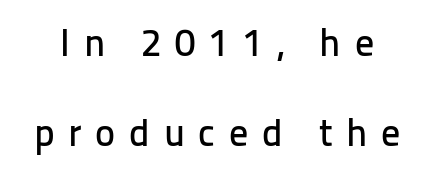
{"serif": "no", "italic": "no", "width": "normal", "stroke_contrast": "low", "x_height": "medium", "monospaced": "no", "underline": "no", "line_spacing": "loose", "line_spacing_ratio": 2.37, "letter_spacing": "wide", "letter_spacing_em": 0.36, "glyph_px": 38}
